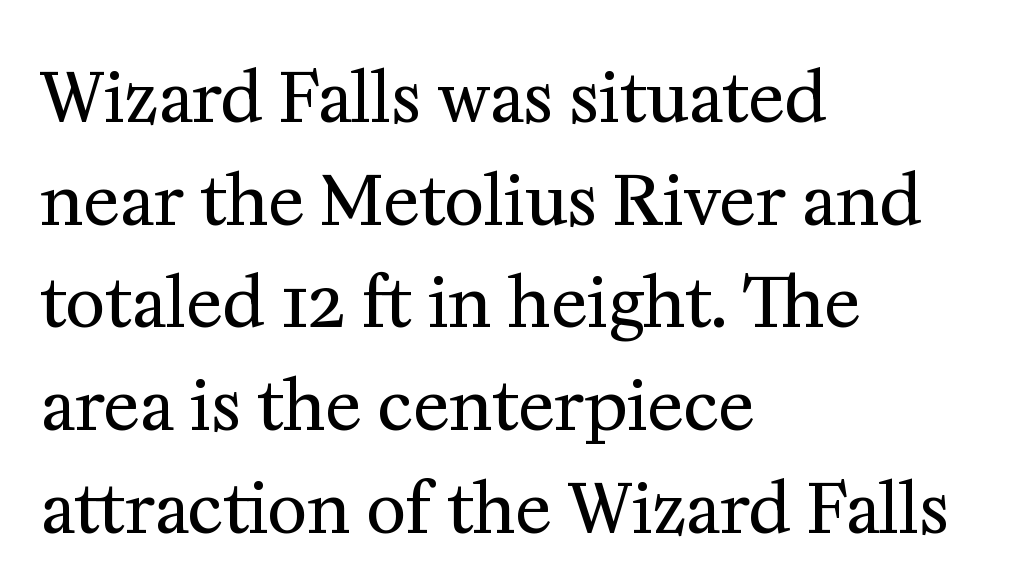
The image shows 68 px regular-weight serif type, upright; set left-aligned, normal line spacing (1.51x), normal letter spacing, not underlined; medium stroke contrast and a medium x-height.
